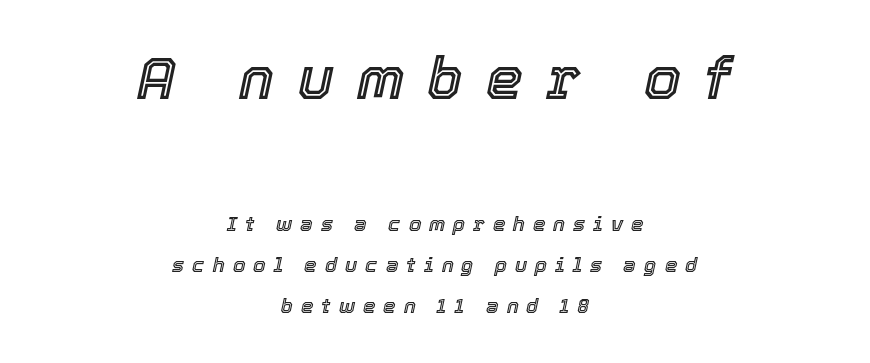
Q: Is the text italic (slanted)? A: Yes, it leans right by about 12 degrees.
Q: Is the text underlined? A: No.
Q: How is the paragraph aligned? A: Centered.
Q: Is the spacing between letters normal or unusually wide? A: Unusually wide.
Q: Is the spacing between lines tight, normal or loose? A: Loose.
Q: Which block of text is set in a larger size, the first (top) or the second (bottom)? A: The first (top) one.
Q: Width (condensed, normal, or wide)? A: Normal.
Q: x-height? A: Medium.
Q: Monospaced? A: No.
